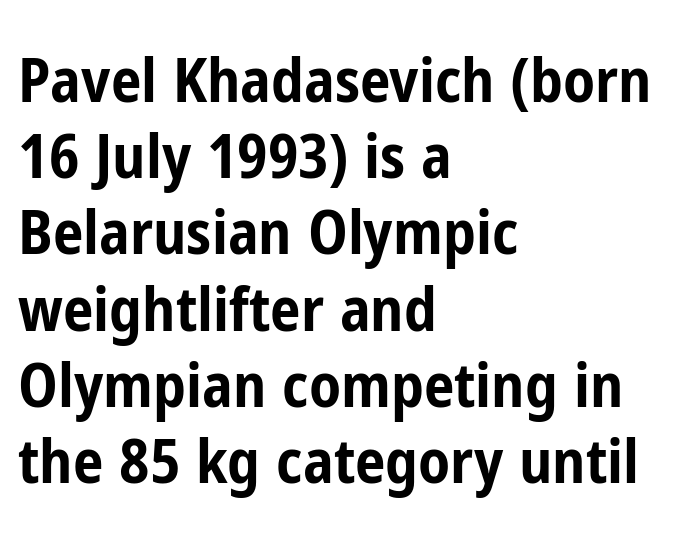
Q: Is the text bold? A: Yes.
Q: Is the text italic (slanted)? A: No, it is upright.
Q: Is the typeface a serif or a sans-serif typeface? A: Sans-serif.
Q: Is the text underlined? A: No.
Q: How is the paragraph aligned? A: Left-aligned.
Q: Is the spacing between letters normal or unusually wide? A: Normal.
Q: Is the spacing between lines tight, normal or loose? A: Normal.
Q: Width (condensed, normal, or wide)? A: Condensed.
Q: Stroke contrast? A: Low.
Q: x-height? A: Medium.
Q: Monospaced? A: No.
